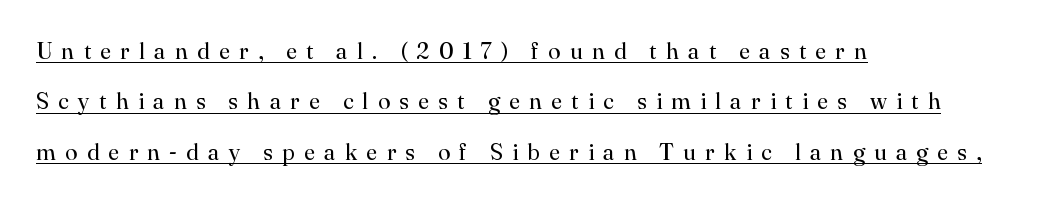
{"italic": "no", "bold": "no", "underline": "yes", "align": "left", "line_spacing": "loose", "line_spacing_ratio": 2.19, "letter_spacing": "wide", "letter_spacing_em": 0.4, "glyph_px": 23}
